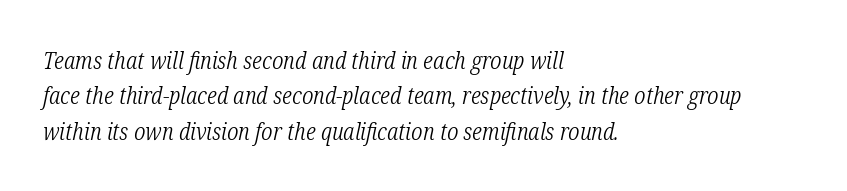
{"italic": "yes", "lean": "right", "slant_degrees": 12, "bold": "no", "underline": "no", "align": "left", "line_spacing": "normal", "line_spacing_ratio": 1.47, "letter_spacing": "normal", "letter_spacing_em": 0.0, "glyph_px": 24}
